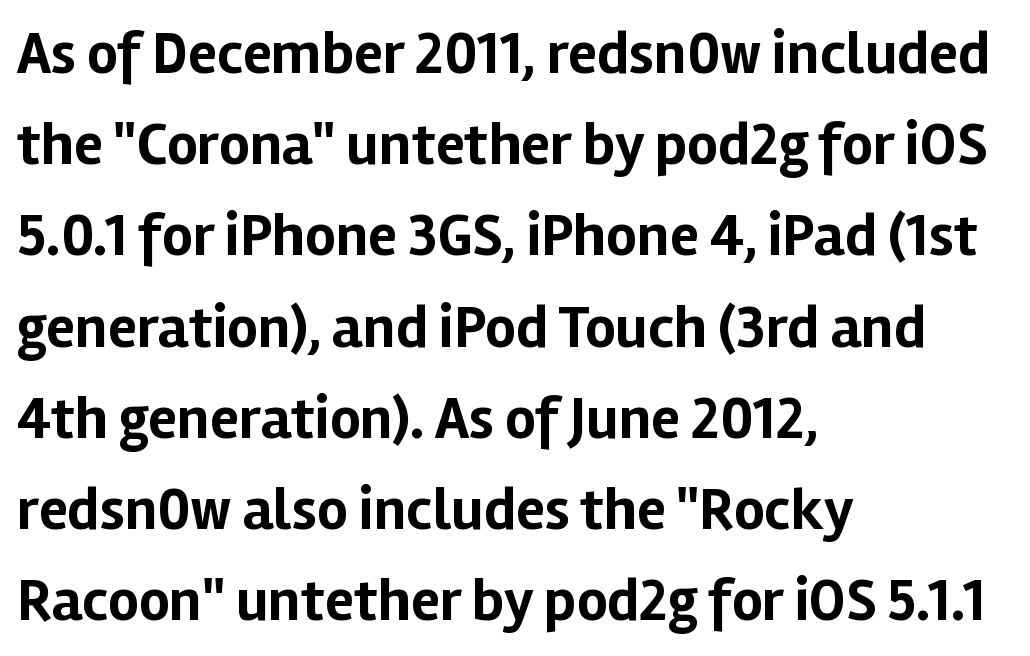
The rendering anchors every line to the left-hand side. A typesetter would call this proportional, since set widths differ per character. Does extra space separate the letters? No, they use regular spacing. Compared with an ordinary text face, these strokes are far heavier — a full bold.
